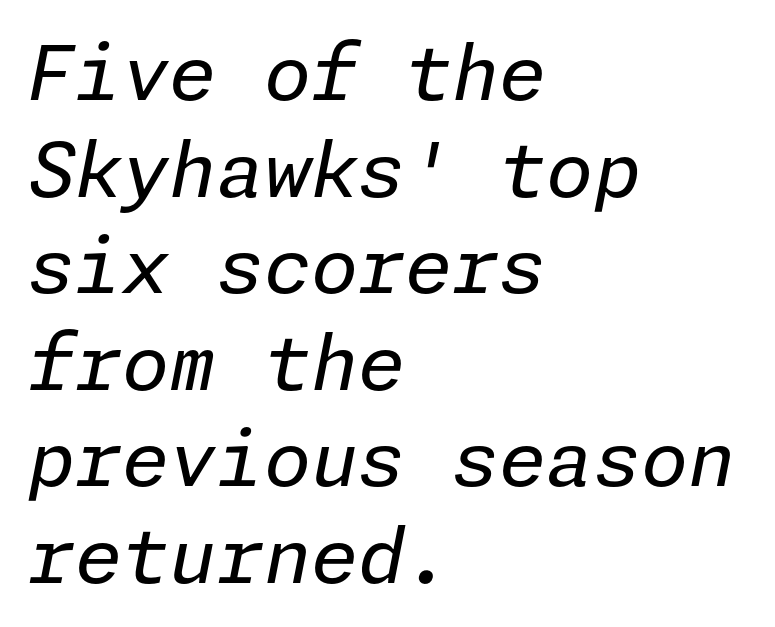
Q: Is the text bold? A: No.
Q: Is the text italic (slanted)? A: Yes, it leans right by about 11 degrees.
Q: Is the text underlined? A: No.
Q: How is the paragraph aligned? A: Left-aligned.
Q: Is the spacing between letters normal or unusually wide? A: Normal.
Q: Is the spacing between lines tight, normal or loose? A: Normal.
Q: Width (condensed, normal, or wide)? A: Normal.
Q: Stroke contrast? A: Low.
Q: x-height? A: Medium.
